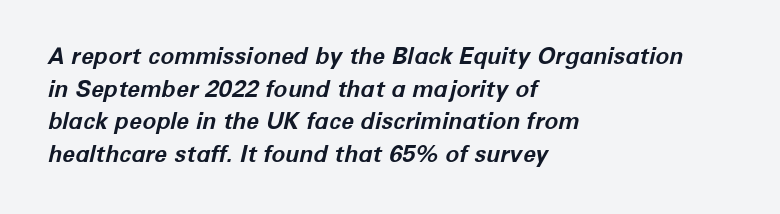
Q: Is the text bold? A: Yes.
Q: Is the text italic (slanted)? A: Yes, it leans right by about 12 degrees.
Q: Is the text underlined? A: No.
Q: How is the paragraph aligned? A: Left-aligned.
Q: Is the spacing between letters normal or unusually wide? A: Normal.
Q: Is the spacing between lines tight, normal or loose? A: Normal.
